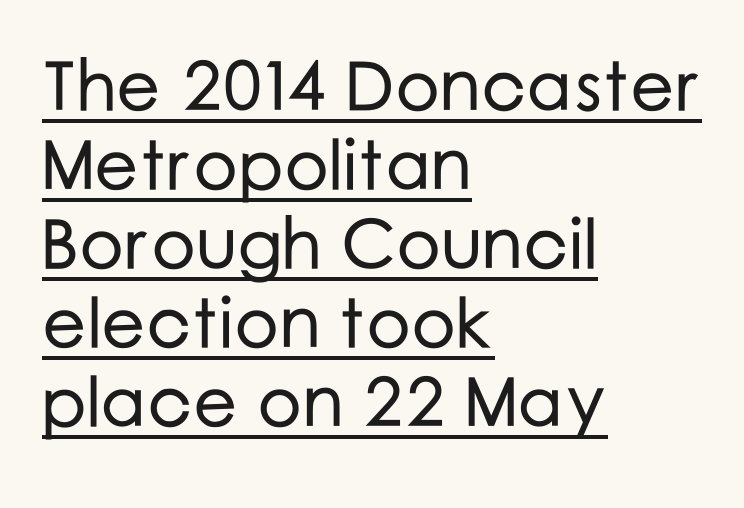
The image shows 70 px sans-serif type, upright; set left-aligned, tight line spacing (1.13x), normal letter spacing, underlined; low stroke contrast and a medium x-height.
